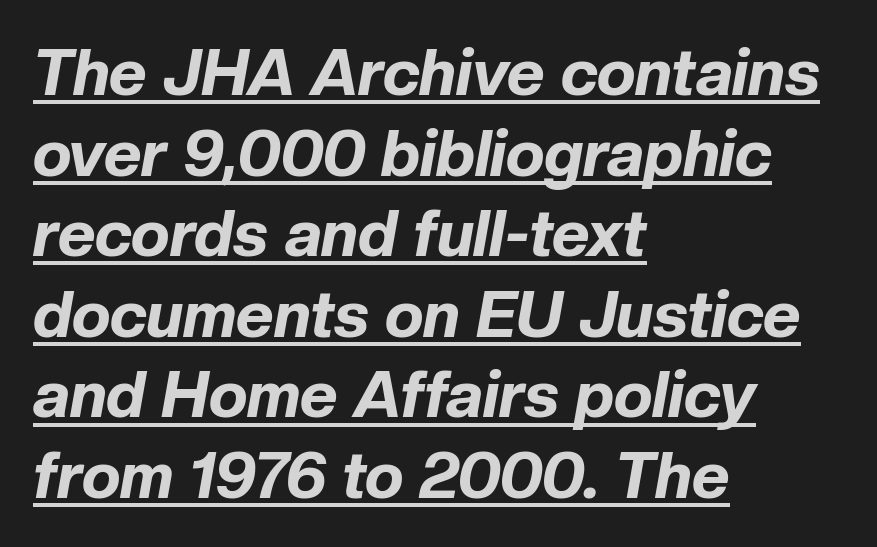
{"italic": "yes", "lean": "right", "slant_degrees": 10, "bold": "yes", "weight": "bold", "width": "normal", "stroke_contrast": "low", "x_height": "medium", "monospaced": "no", "underline": "yes", "align": "left", "line_spacing_ratio": 1.24, "letter_spacing": "normal", "letter_spacing_em": 0.0, "glyph_px": 65}
